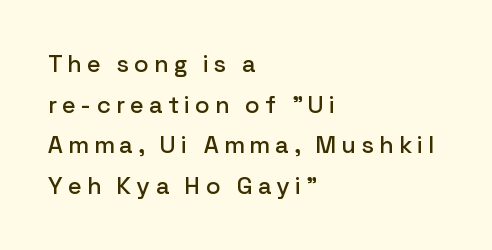
Unmarked baselines from the first word to the last. Vertically, the passage feels balanced, rows spaced as you'd expect. Each line starts at the same left margin while the right side varies. It's the straight-up-and-down kind of type. Short note: letters widely spaced.
